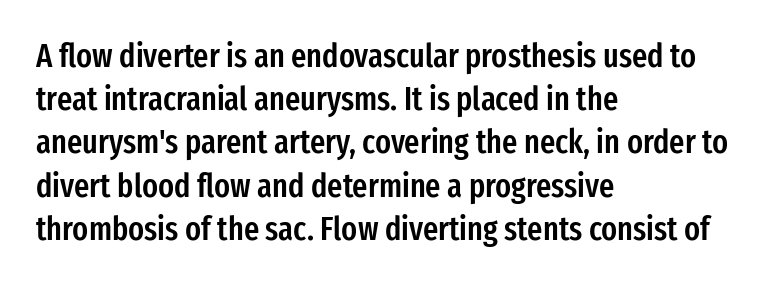
The image shows 33 px semibold, condensed sans-serif type, upright; set left-aligned, normal line spacing (1.31x), normal letter spacing, not underlined; low stroke contrast and a medium x-height.
